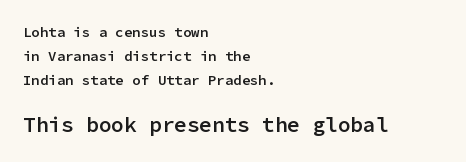
The image shows 21 px text type, upright; set left-aligned, normal line spacing (1.7x), normal letter spacing, not underlined; the second (bottom) block is 1.5x larger.
